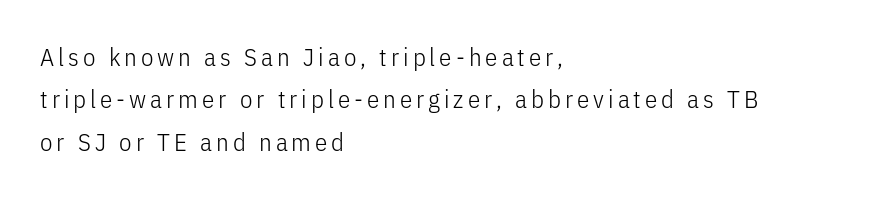
{"italic": "no", "bold": "no", "underline": "no", "align": "left", "line_spacing": "normal", "line_spacing_ratio": 1.7, "glyph_px": 25}
